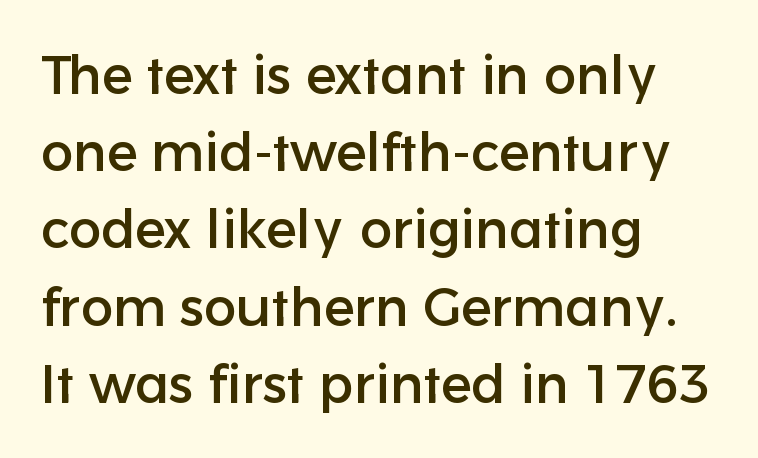
Q: Is the text italic (slanted)? A: No, it is upright.
Q: Is the typeface a serif or a sans-serif typeface? A: Sans-serif.
Q: Is the text underlined? A: No.
Q: How is the paragraph aligned? A: Left-aligned.
Q: Is the spacing between letters normal or unusually wide? A: Normal.
Q: Is the spacing between lines tight, normal or loose? A: Normal.
Q: Width (condensed, normal, or wide)? A: Normal.
Q: Stroke contrast? A: Low.
Q: x-height? A: Medium.
Q: Monospaced? A: No.
